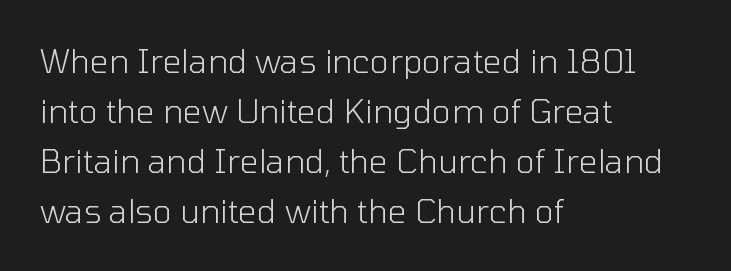
Underlining? Definitely not there. Spacing verdict: proportional, widths tailored to each character. Posture: vertical. Does the type have serifs? No, each stem ends abruptly.
